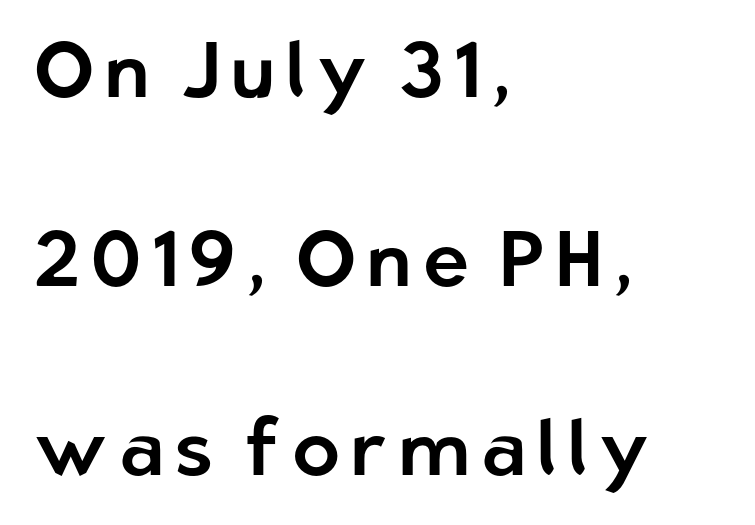
Interline gaps are noticeably wide in this sample. The rendering shows plain stroke endings on the letterforms — a sans-serif design. Nobody drew a line under any word here. The typesetter chose a ragged-right arrangement here. This sample has the flowing, uneven cadence of proportional lettering. The lettering stays uniformly vertical, giving the passage a roman look.
